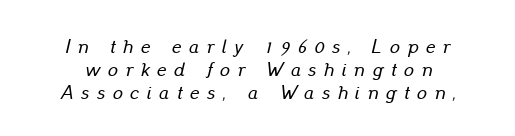
The image shows 20 px text type, italic (leaning right); set centered, tight line spacing (1.14x), unusually wide letter spacing (+0.38 em), not underlined.
